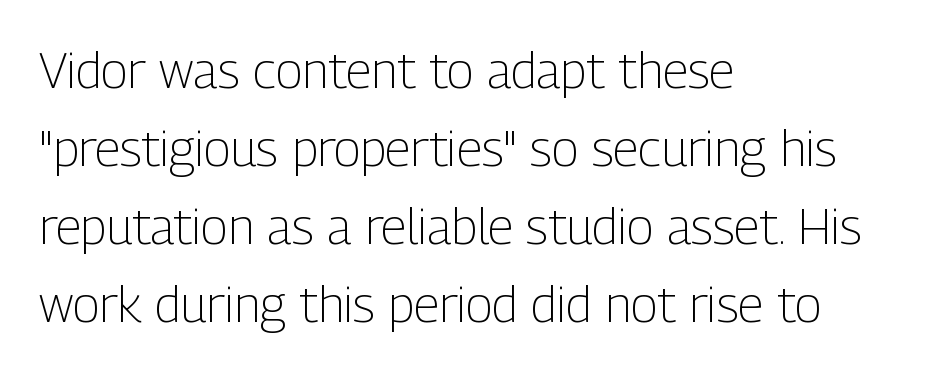
Q: Is the text bold? A: No.
Q: Is the text italic (slanted)? A: No, it is upright.
Q: Is the typeface a serif or a sans-serif typeface? A: Sans-serif.
Q: Is the text underlined? A: No.
Q: How is the paragraph aligned? A: Left-aligned.
Q: Is the spacing between letters normal or unusually wide? A: Normal.
Q: Is the spacing between lines tight, normal or loose? A: Normal.
Q: Width (condensed, normal, or wide)? A: Condensed.
Q: Stroke contrast? A: Low.
Q: x-height? A: Medium.
Q: Monospaced? A: No.
